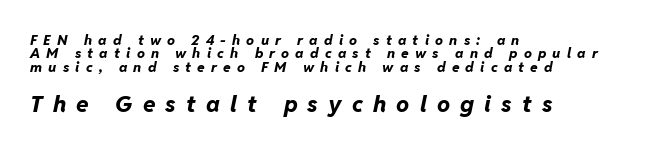
The image shows 23 px bold type, italic (leaning right); set left-aligned, tight line spacing (0.95x), unusually wide letter spacing (+0.44 em), not underlined; the second (bottom) block is 1.64x larger.
